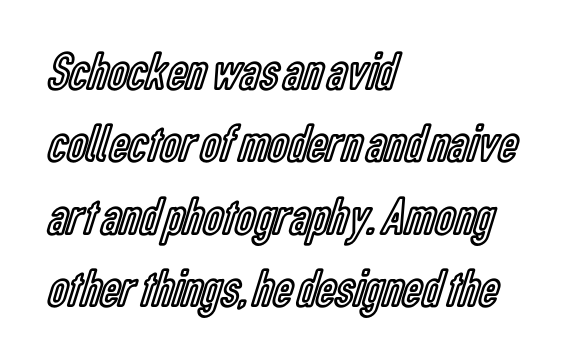
Q: Is the text italic (slanted)? A: Yes.
Q: Is the text underlined? A: No.
Q: How is the paragraph aligned? A: Left-aligned.
Q: Is the spacing between letters normal or unusually wide? A: Normal.
Q: Is the spacing between lines tight, normal or loose? A: Normal.
Q: Width (condensed, normal, or wide)? A: Condensed.
Q: x-height? A: Medium.
Q: Monospaced? A: No.
